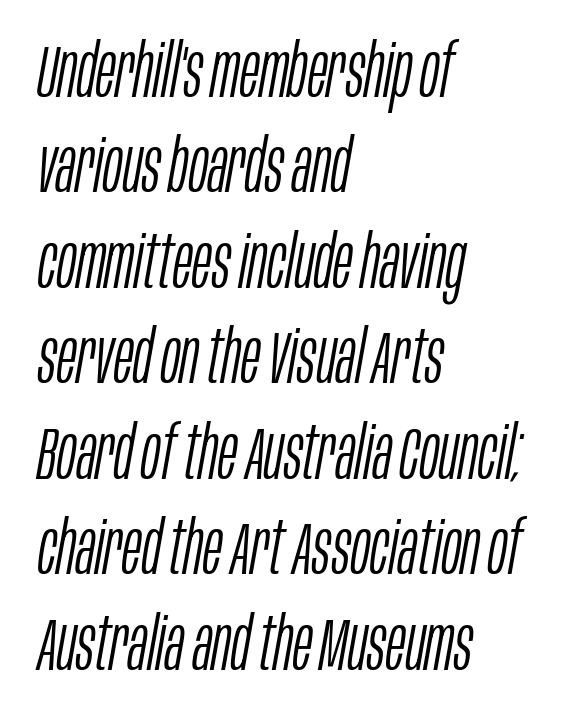
Q: Is the text bold? A: No.
Q: Is the text italic (slanted)? A: Yes, it leans right by about 10 degrees.
Q: Is the text underlined? A: No.
Q: How is the paragraph aligned? A: Left-aligned.
Q: Is the spacing between letters normal or unusually wide? A: Normal.
Q: Is the spacing between lines tight, normal or loose? A: Normal.
Q: Width (condensed, normal, or wide)? A: Condensed.
Q: Stroke contrast? A: Low.
Q: x-height? A: Large.
Q: Monospaced? A: No.
